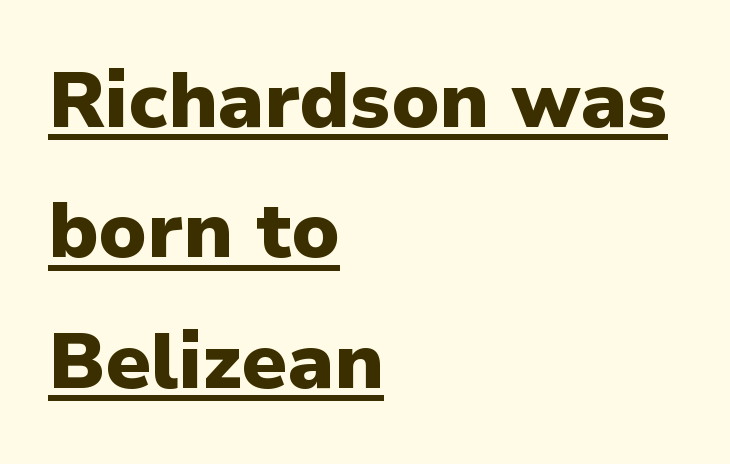
{"serif": "no", "italic": "no", "bold": "yes", "weight": "heavy", "width": "normal", "stroke_contrast": "low", "x_height": "medium", "monospaced": "no", "underline": "yes", "align": "left", "line_spacing": "normal", "line_spacing_ratio": 1.67, "letter_spacing": "normal", "letter_spacing_em": 0.0, "glyph_px": 78}
